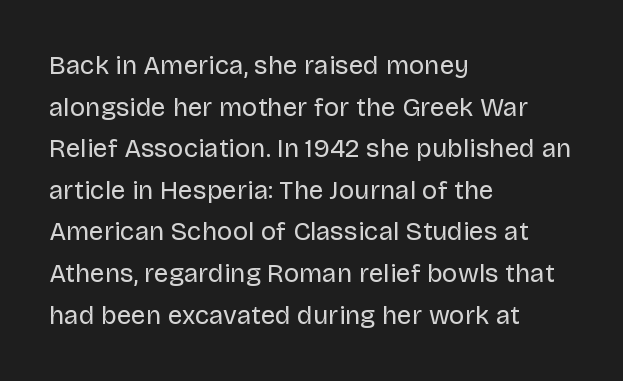
The image shows 26 px text type, upright; set left-aligned, normal line spacing (1.6x), normal letter spacing, not underlined.
